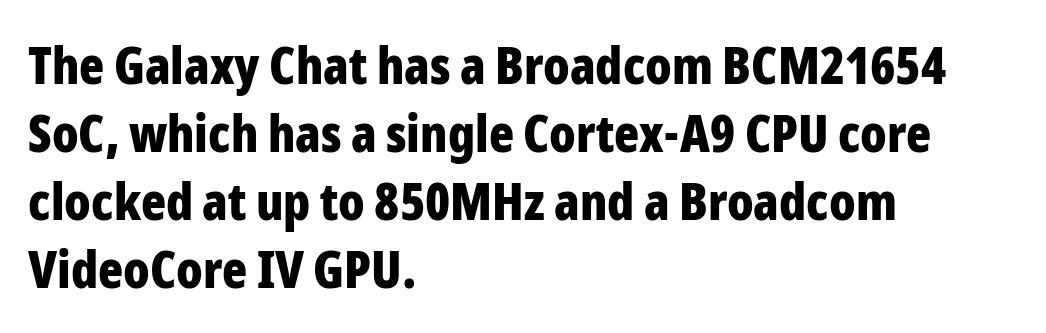
The image shows 52 px bold, condensed sans-serif type, upright; set left-aligned, normal line spacing (1.31x), normal letter spacing, not underlined; low stroke contrast and a medium x-height.
